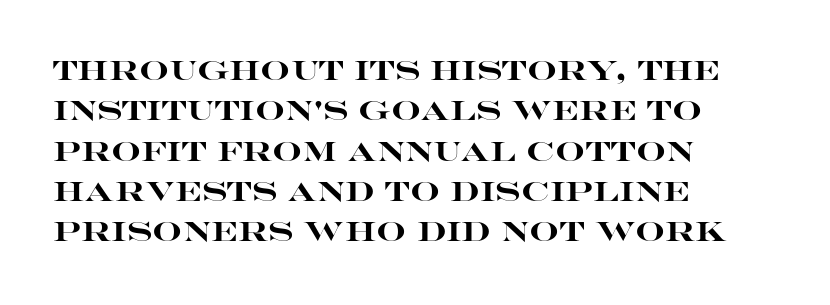
Q: Is the text bold? A: Yes.
Q: Is the text italic (slanted)? A: No, it is upright.
Q: Is the text underlined? A: No.
Q: How is the paragraph aligned? A: Left-aligned.
Q: Is the spacing between letters normal or unusually wide? A: Normal.
Q: Is the spacing between lines tight, normal or loose? A: Normal.
